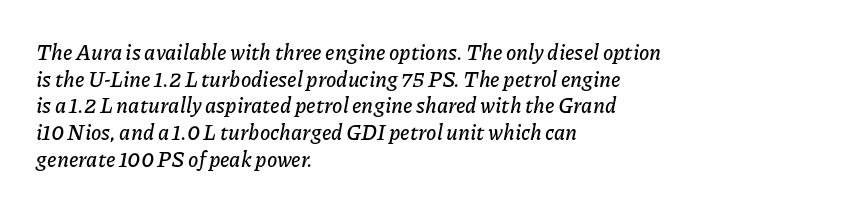
{"italic": "yes", "lean": "right", "slant_degrees": 11, "underline": "no", "align": "left", "line_spacing": "normal", "line_spacing_ratio": 1.27, "letter_spacing": "normal", "letter_spacing_em": 0.0, "glyph_px": 21}
